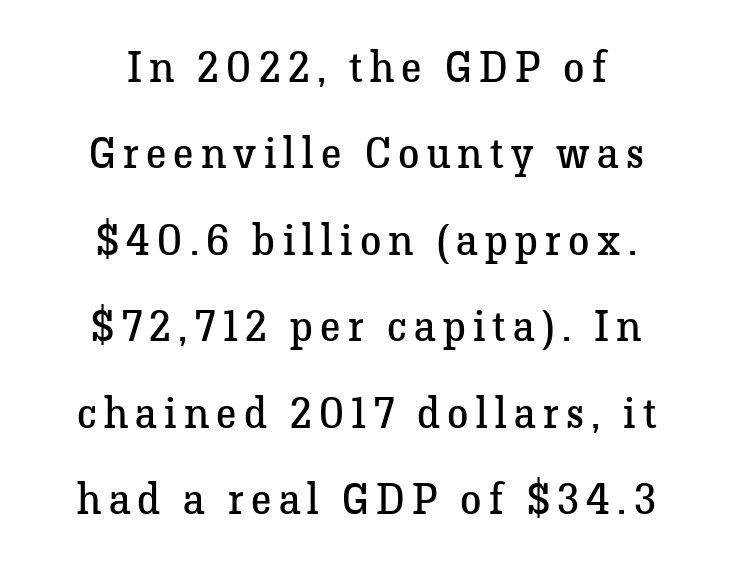
{"serif": "yes", "italic": "no", "bold": "no", "weight": "regular", "width": "normal", "stroke_contrast": "low", "x_height": "medium", "monospaced": "no", "underline": "no", "align": "center", "line_spacing": "loose", "line_spacing_ratio": 2.01, "glyph_px": 43}
